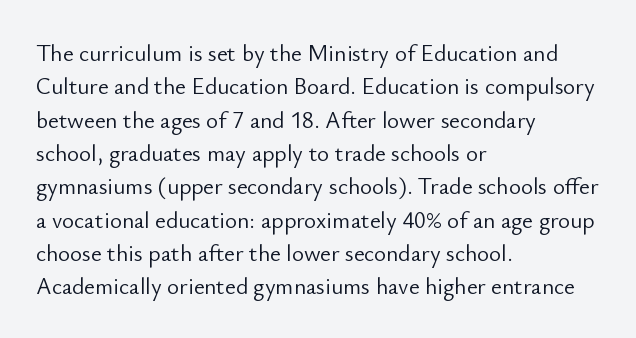
How would I describe the line gaps? Plain and ordinary. Just letters on the line, the space beneath them empty. Alignment: flush left. In terms of posture, this sample is upright.
